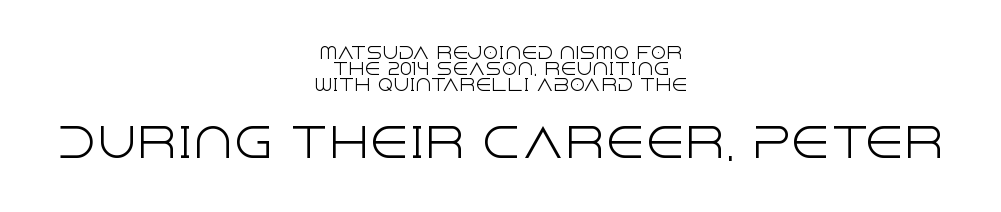
The image shows 40 px light sans-serif type, upright; set centered, tight line spacing (0.99x), normal letter spacing, not underlined; the second (bottom) block is 2.5x larger; a large x-height.
